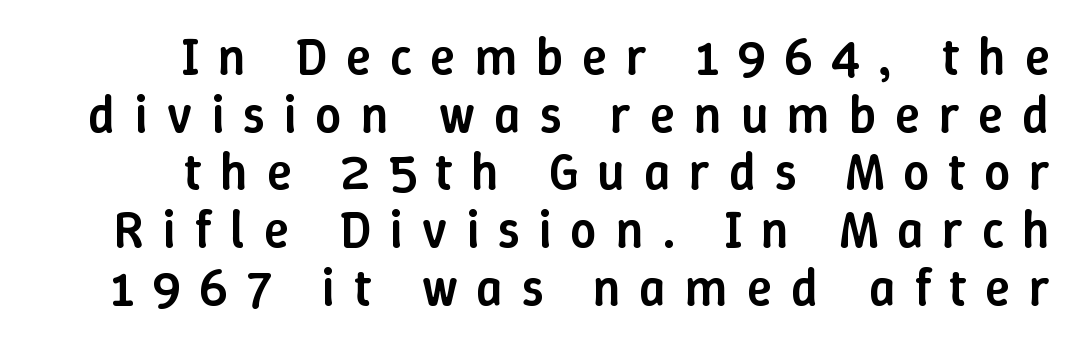
This rendering features lettering with no underline. A roman cut, with each character standing at attention. Note the varied advance widths — an 'i' is clearly narrower than an 'm'. A typesetter would call this leading minimal, almost set solid. Reading down the block, your eye finds every line finishing at a fixed right position.
